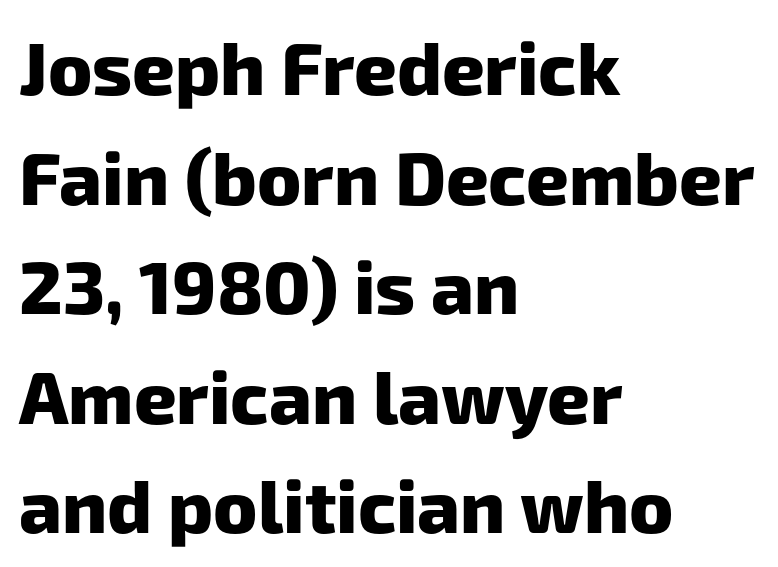
{"serif": "no", "bold": "yes", "weight": "heavy", "width": "normal", "stroke_contrast": "low", "x_height": "medium", "monospaced": "no", "underline": "no", "align": "left", "line_spacing": "normal", "line_spacing_ratio": 1.48, "letter_spacing": "normal", "letter_spacing_em": 0.0, "glyph_px": 74}
